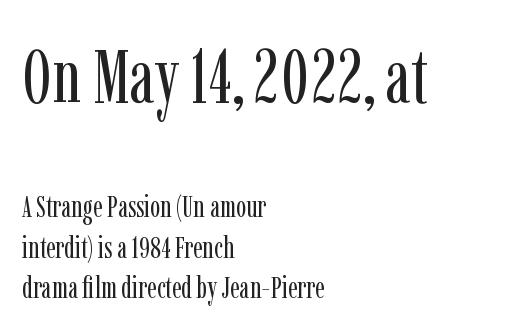
{"serif": "yes", "italic": "no", "bold": "no", "weight": "regular", "width": "condensed", "stroke_contrast": "low", "x_height": "medium", "monospaced": "no", "underline": "no", "align": "left", "line_spacing": "normal", "line_spacing_ratio": 1.35, "letter_spacing": "normal", "letter_spacing_em": 0.0, "larger_block": "first", "size_ratio": 2.53, "glyph_px": 76}
